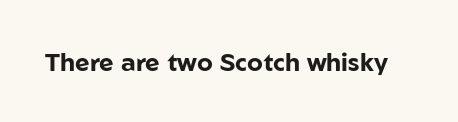
Q: Is the text bold? A: Yes.
Q: Is the text italic (slanted)? A: No, it is upright.
Q: Is the text underlined? A: No.
Q: Is the spacing between letters normal or unusually wide? A: Normal.
